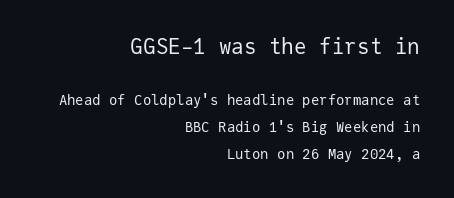
The image shows 21 px text type, upright; set right-aligned, loose line spacing (1.93x), normal letter spacing, not underlined; the first (top) block is 1.5x larger.
